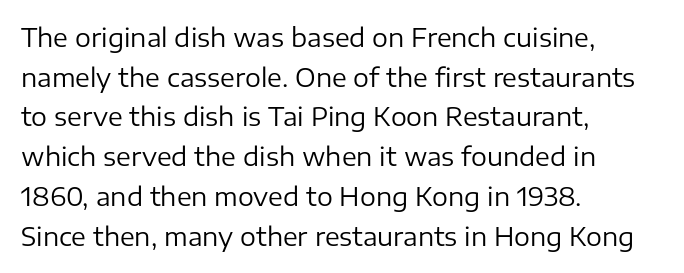
Q: Is the text bold? A: No.
Q: Is the text italic (slanted)? A: No, it is upright.
Q: Is the text underlined? A: No.
Q: How is the paragraph aligned? A: Left-aligned.
Q: Is the spacing between letters normal or unusually wide? A: Normal.
Q: Is the spacing between lines tight, normal or loose? A: Normal.
